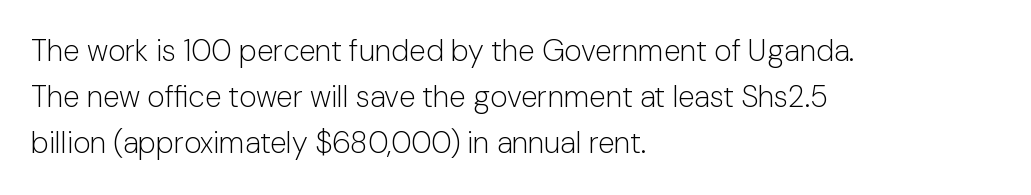
Q: Is the text bold? A: No.
Q: Is the text italic (slanted)? A: No, it is upright.
Q: Is the typeface a serif or a sans-serif typeface? A: Sans-serif.
Q: Is the text underlined? A: No.
Q: How is the paragraph aligned? A: Left-aligned.
Q: Is the spacing between letters normal or unusually wide? A: Normal.
Q: Is the spacing between lines tight, normal or loose? A: Normal.
Q: Width (condensed, normal, or wide)? A: Normal.
Q: Stroke contrast? A: Low.
Q: x-height? A: Medium.
Q: Monospaced? A: No.
